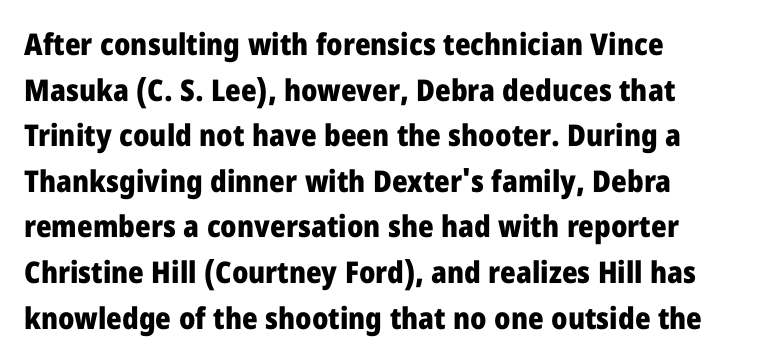
Looks like regular typesetting: each glyph gets only the width it needs. Thick stems and heavy bowls — unmistakably bold. The string is rendered with underlining switched off. A typesetter would call this leading conventional body-copy spacing. Typographically, this falls in the sans-serif category. Designer's note — italics off, roman on.
